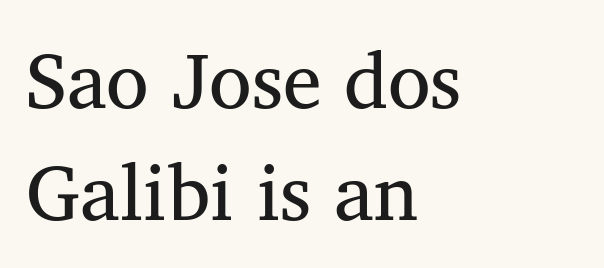
Q: Is the text bold? A: No.
Q: Is the text italic (slanted)? A: No, it is upright.
Q: Is the typeface a serif or a sans-serif typeface? A: Serif.
Q: Is the text underlined? A: No.
Q: How is the paragraph aligned? A: Left-aligned.
Q: Is the spacing between letters normal or unusually wide? A: Normal.
Q: Is the spacing between lines tight, normal or loose? A: Normal.
Q: Width (condensed, normal, or wide)? A: Normal.
Q: Stroke contrast? A: Medium.
Q: x-height? A: Medium.
Q: Monospaced? A: No.
